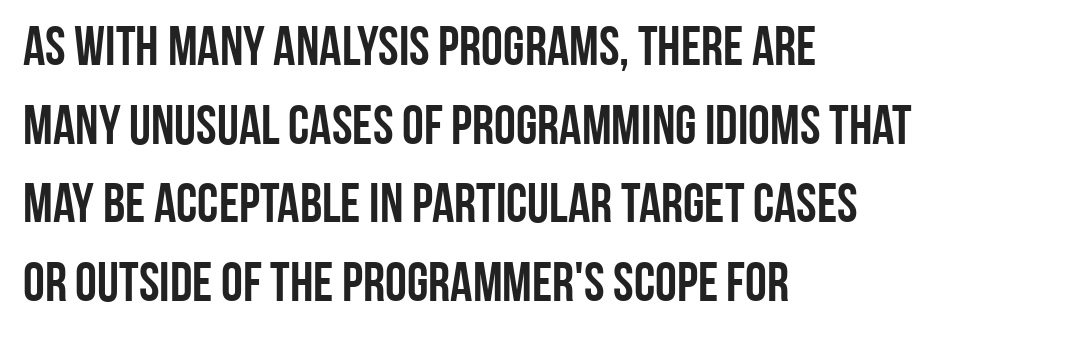
Q: Is the text italic (slanted)? A: No, it is upright.
Q: Is the typeface a serif or a sans-serif typeface? A: Sans-serif.
Q: Is the text underlined? A: No.
Q: How is the paragraph aligned? A: Left-aligned.
Q: Is the spacing between letters normal or unusually wide? A: Normal.
Q: Is the spacing between lines tight, normal or loose? A: Normal.
Q: Width (condensed, normal, or wide)? A: Condensed.
Q: Stroke contrast? A: Low.
Q: x-height? A: Large.
Q: Monospaced? A: No.
